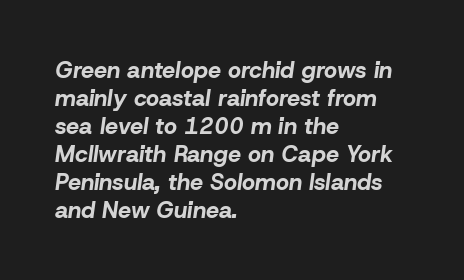
{"italic": "yes", "lean": "right", "slant_degrees": 8, "bold": "yes", "underline": "no", "align": "left", "line_spacing_ratio": 1.22, "letter_spacing": "normal", "letter_spacing_em": 0.0, "glyph_px": 23}
